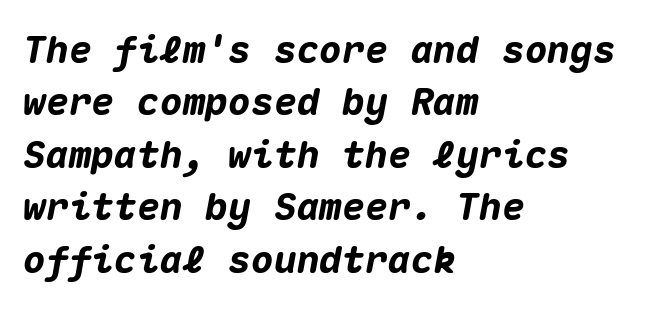
The image shows 38 px heavy type, italic (leaning right), monospaced; set left-aligned, normal line spacing (1.38x), normal letter spacing, not underlined; medium stroke contrast and a medium x-height.
